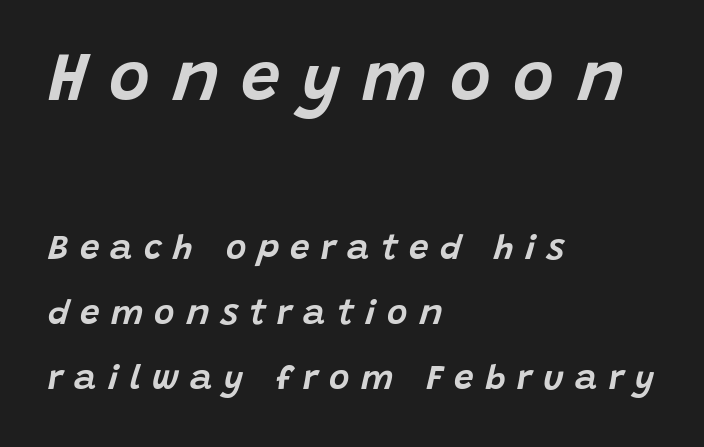
Q: Is the text italic (slanted)? A: Yes, it leans right by about 15 degrees.
Q: Is the text underlined? A: No.
Q: How is the paragraph aligned? A: Left-aligned.
Q: Is the spacing between letters normal or unusually wide? A: Unusually wide.
Q: Which block of text is set in a larger size, the first (top) or the second (bottom)? A: The first (top) one.
Q: Width (condensed, normal, or wide)? A: Normal.
Q: Stroke contrast? A: Low.
Q: x-height? A: Large.
Q: Monospaced? A: No.
